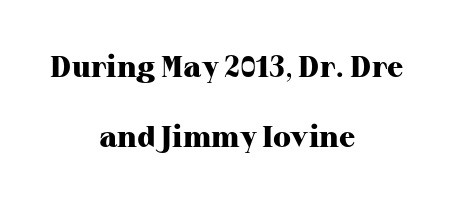
The image shows 30 px heavy serif type, upright; set centered, loose line spacing (2.33x), normal letter spacing, not underlined; high stroke contrast and a medium x-height.
